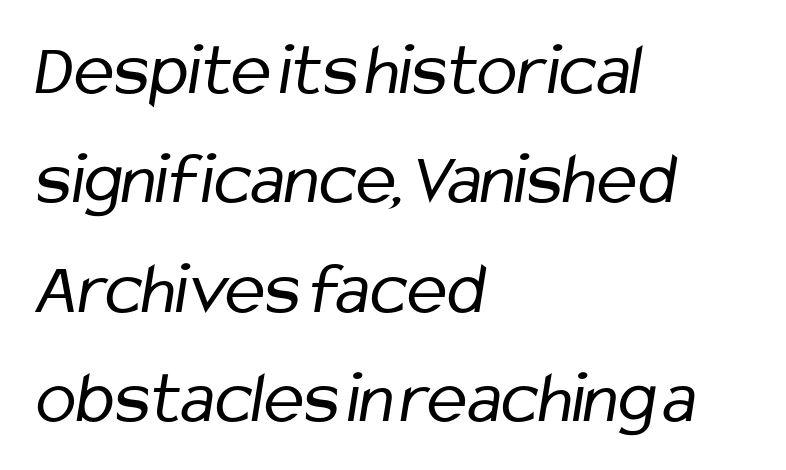
{"serif": "no", "bold": "no", "weight": "regular", "width": "condensed", "stroke_contrast": "low", "x_height": "medium", "monospaced": "no", "underline": "no", "align": "left", "line_spacing": "normal", "line_spacing_ratio": 1.46, "letter_spacing": "normal", "letter_spacing_em": 0.0, "glyph_px": 75}
